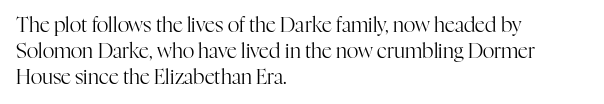
{"italic": "no", "bold": "no", "underline": "no", "align": "left", "line_spacing": "normal", "line_spacing_ratio": 1.29, "letter_spacing": "normal", "letter_spacing_em": 0.0, "glyph_px": 20}
